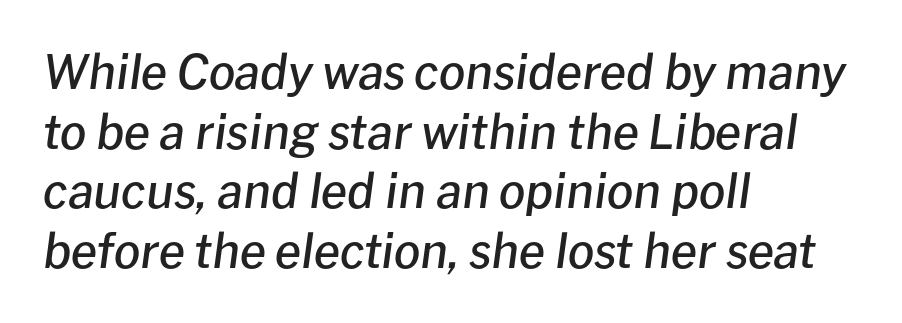
{"italic": "yes", "lean": "right", "slant_degrees": 8, "bold": "semi", "weight": "semibold", "width": "normal", "stroke_contrast": "low", "x_height": "medium", "monospaced": "no", "underline": "no", "align": "left", "line_spacing": "normal", "line_spacing_ratio": 1.27, "letter_spacing": "normal", "letter_spacing_em": 0.0, "glyph_px": 47}
